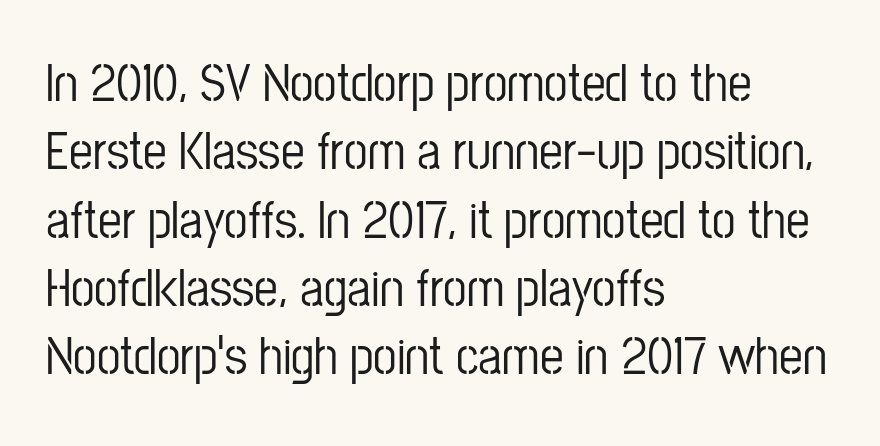
Q: Is the text italic (slanted)? A: No, it is upright.
Q: Is the typeface a serif or a sans-serif typeface? A: Sans-serif.
Q: Is the text underlined? A: No.
Q: How is the paragraph aligned? A: Left-aligned.
Q: Is the spacing between letters normal or unusually wide? A: Normal.
Q: Is the spacing between lines tight, normal or loose? A: Normal.
Q: Width (condensed, normal, or wide)? A: Condensed.
Q: Stroke contrast? A: Low.
Q: x-height? A: Medium.
Q: Monospaced? A: No.
